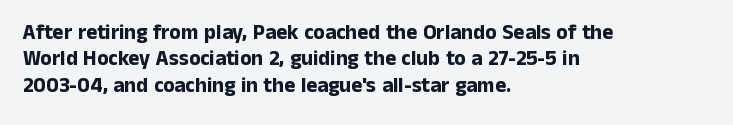
What weight is shown? A full bold with thick strokes. The lettering holds an erect, upright posture throughout. Plain, unruled lines of type. The rendering keeps characters at their native spacing. Leading: standard.
